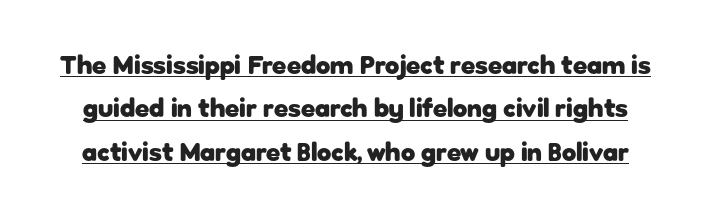
Inter-character spacing is left at the font's built-in metrics. The specimen includes a rule beneath the text block's lines. It's the straight-up-and-down kind of type. Leading matches the norm, producing a regular column.
